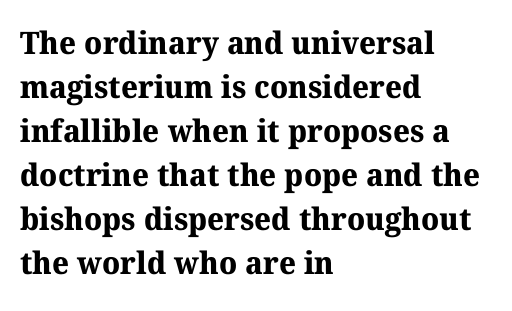
Yep, those are serifs on the letters. A typesetter would call this proportional, since set widths differ per character. The line-height multiplier appears to be the usual default. The paragraph has a hard left edge and a soft right edge. Nobody drew a line under any word here. Summary of weight: heavy, a full bold.
